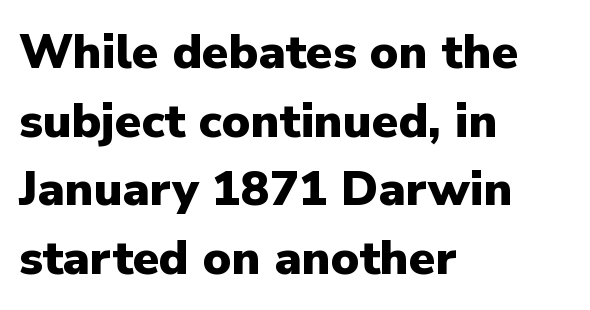
This rendering leaves character spacing at its baseline value. Visually the block forms a straight wall on the left and a jagged coastline on the right. The face used here is a sans, in the tradition of grotesques and geometrics. Set as a true bold cut, around the 700 mark. You can tell it's not italic because the verticals are truly vertical. The rendering uses natural spacing where letterforms have individual widths.
